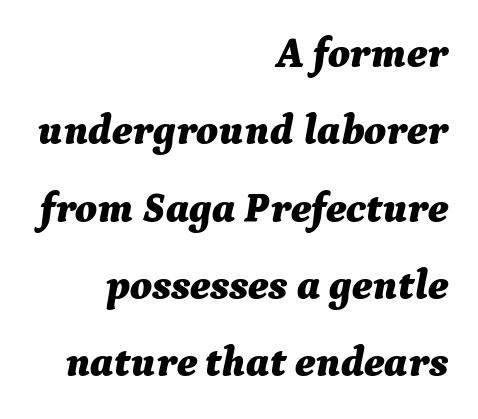
Leftover space on each line is placed entirely before the opening word. A typesetter would call this zero additional tracking. The gap between lines stays unmarked. Does the weight exceed regular? Yes, all the way to bold. Each letter keeps its own natural width here, so spacing adapts to shape.
